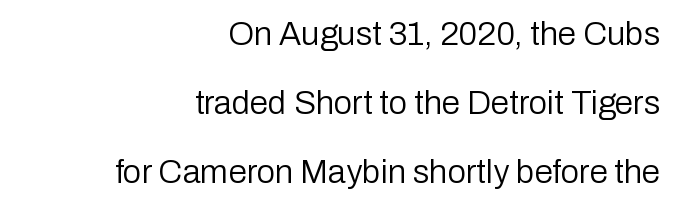
{"serif": "no", "italic": "no", "bold": "no", "weight": "regular", "width": "normal", "stroke_contrast": "low", "x_height": "medium", "monospaced": "no", "underline": "no", "align": "right", "line_spacing": "loose", "line_spacing_ratio": 2.09, "letter_spacing": "normal", "letter_spacing_em": 0.0, "glyph_px": 33}
